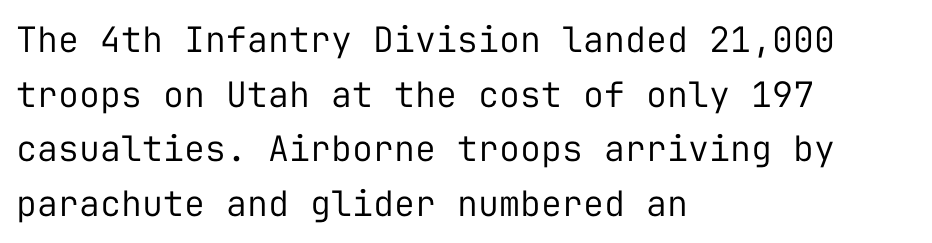
The image shows 35 px regular-weight sans-serif type, upright, monospaced; set left-aligned, normal line spacing (1.56x), normal letter spacing, not underlined; low stroke contrast and a medium x-height.
